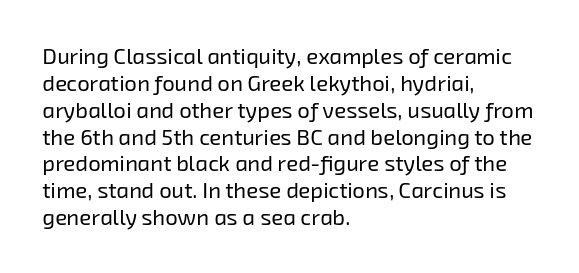
The image shows 22 px text type; set left-aligned, line spacing 1.22x, normal letter spacing, not underlined.
